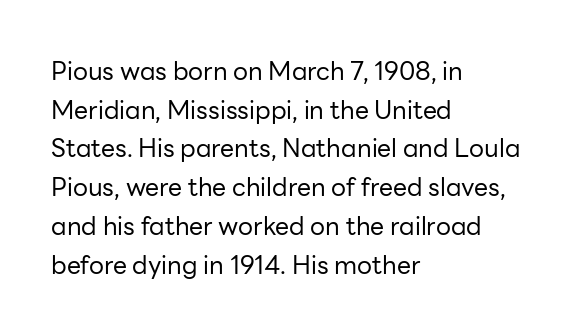
Q: Is the text bold? A: No.
Q: Is the text italic (slanted)? A: No, it is upright.
Q: Is the text underlined? A: No.
Q: How is the paragraph aligned? A: Left-aligned.
Q: Is the spacing between letters normal or unusually wide? A: Normal.
Q: Is the spacing between lines tight, normal or loose? A: Normal.
